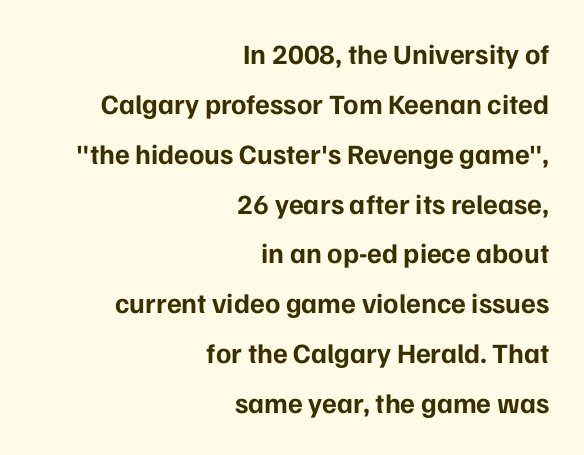
{"serif": "no", "italic": "no", "bold": "yes", "weight": "bold", "width": "normal", "stroke_contrast": "low", "x_height": "medium", "monospaced": "no", "underline": "no", "align": "right", "line_spacing_ratio": 1.78, "letter_spacing": "normal", "letter_spacing_em": 0.0, "glyph_px": 28}
